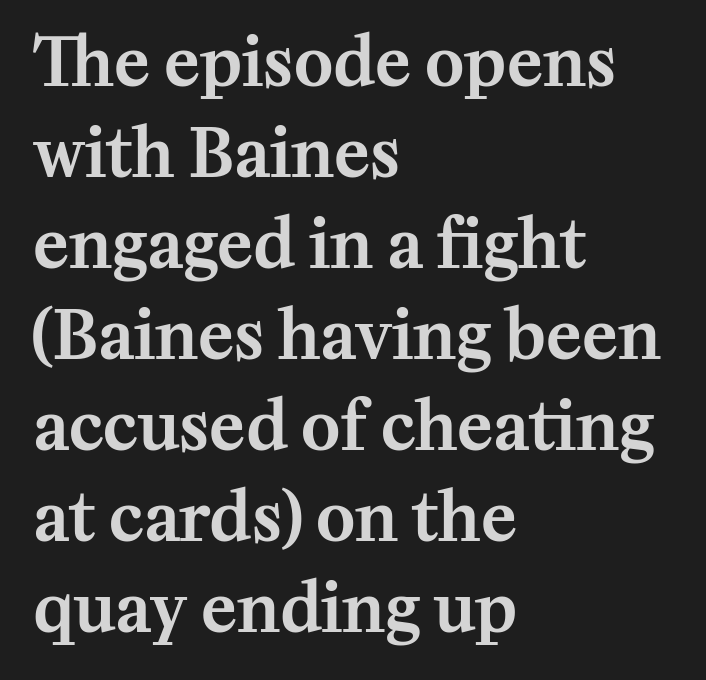
{"serif": "yes", "italic": "no", "width": "normal", "stroke_contrast": "medium", "x_height": "medium", "monospaced": "no", "underline": "no", "align": "left", "line_spacing": "normal", "line_spacing_ratio": 1.38, "letter_spacing": "normal", "letter_spacing_em": 0.0, "glyph_px": 66}
